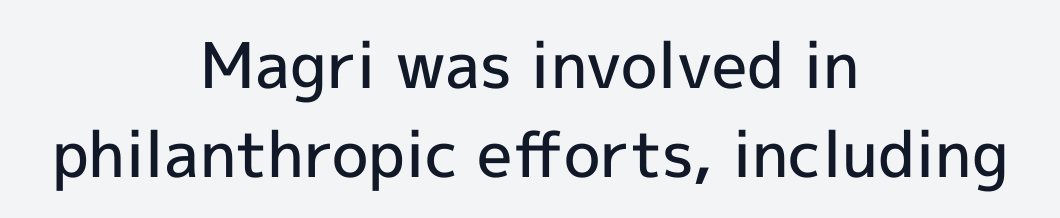
{"serif": "no", "italic": "no", "bold": "semi", "weight": "semibold", "width": "normal", "x_height": "medium", "monospaced": "no", "underline": "no", "align": "center", "line_spacing": "normal", "line_spacing_ratio": 1.41, "letter_spacing": "normal", "letter_spacing_em": 0.0, "glyph_px": 63}
